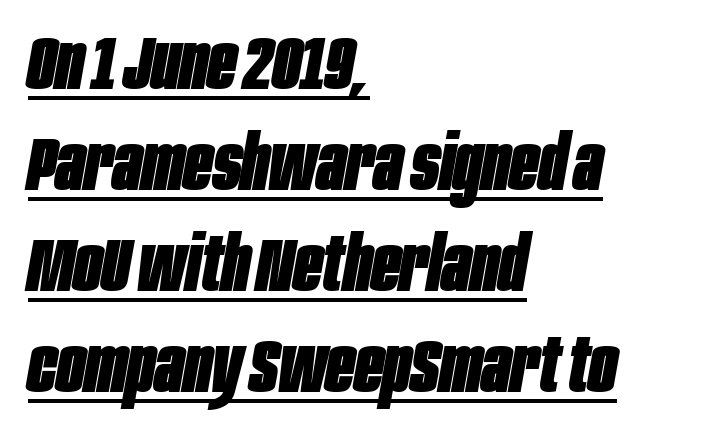
The image shows 76 px heavy, condensed type, italic (leaning right); set left-aligned, normal line spacing (1.33x), normal letter spacing, underlined; low stroke contrast and a large x-height.
